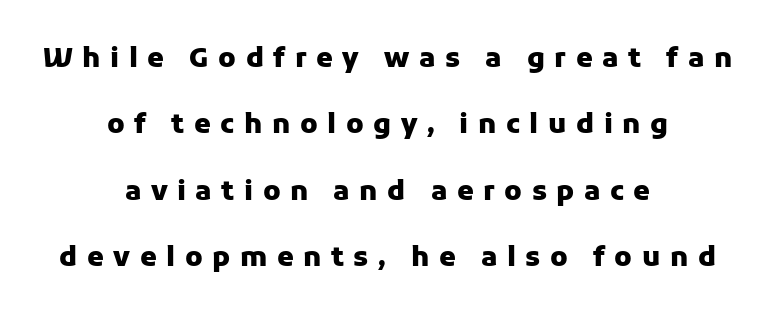
Q: Is the text bold? A: Yes.
Q: Is the text italic (slanted)? A: No, it is upright.
Q: Is the text underlined? A: No.
Q: How is the paragraph aligned? A: Centered.
Q: Is the spacing between letters normal or unusually wide? A: Unusually wide.
Q: Is the spacing between lines tight, normal or loose? A: Loose.
